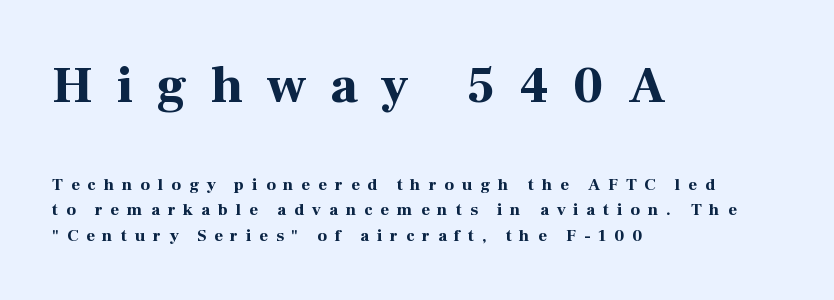
Q: Is the text bold? A: Yes.
Q: Is the text italic (slanted)? A: No, it is upright.
Q: Is the typeface a serif or a sans-serif typeface? A: Serif.
Q: Is the text underlined? A: No.
Q: How is the paragraph aligned? A: Left-aligned.
Q: Is the spacing between letters normal or unusually wide? A: Unusually wide.
Q: Is the spacing between lines tight, normal or loose? A: Normal.
Q: Which block of text is set in a larger size, the first (top) or the second (bottom)? A: The first (top) one.
Q: Width (condensed, normal, or wide)? A: Normal.
Q: Stroke contrast? A: High.
Q: x-height? A: Medium.
Q: Monospaced? A: No.
